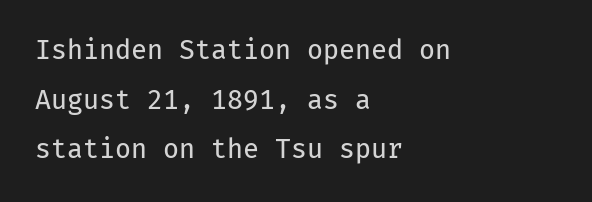
{"italic": "no", "bold": "no", "underline": "no", "align": "left", "line_spacing": "loose", "line_spacing_ratio": 1.91, "letter_spacing": "normal", "letter_spacing_em": 0.0, "glyph_px": 26}
